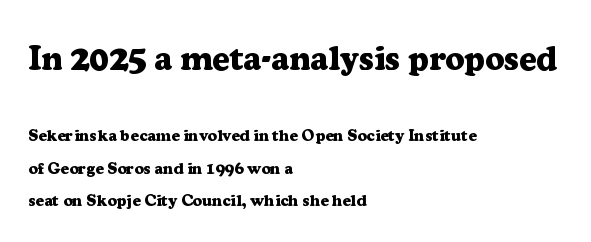
Regarding leading, the lines here are spaced well apart. Italic: no, the glyphs are upright roman. The passage shown begins with its larger block and ends with its smaller one. This is serif lettering, the kind often seen in printed books. These lines are rendered in a variable-pitch font.
